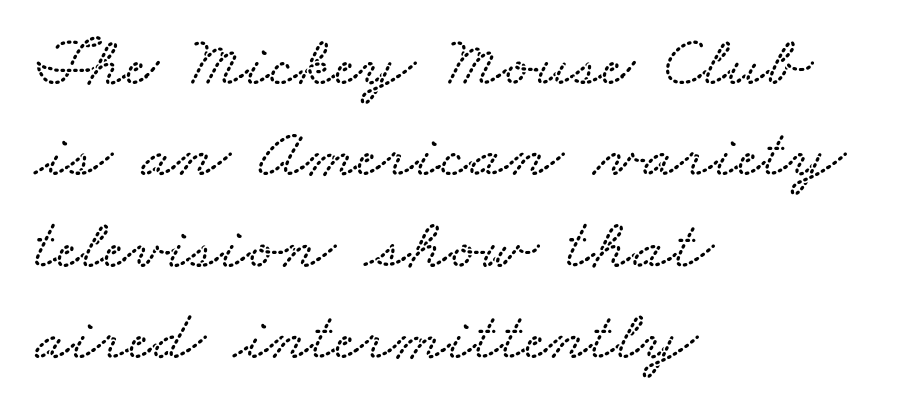
Nobody touched the tracking dial on this one. If you drew a ruler down the left edge, every line would touch it. The space directly below the letters is spotless. Looks like regular typesetting: each glyph gets only the width it needs.
